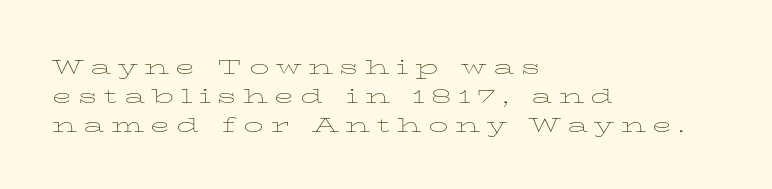
The image shows 26 px text type, upright; set left-aligned, tight line spacing (1.11x), unusually wide letter spacing (+0.25 em), not underlined.
